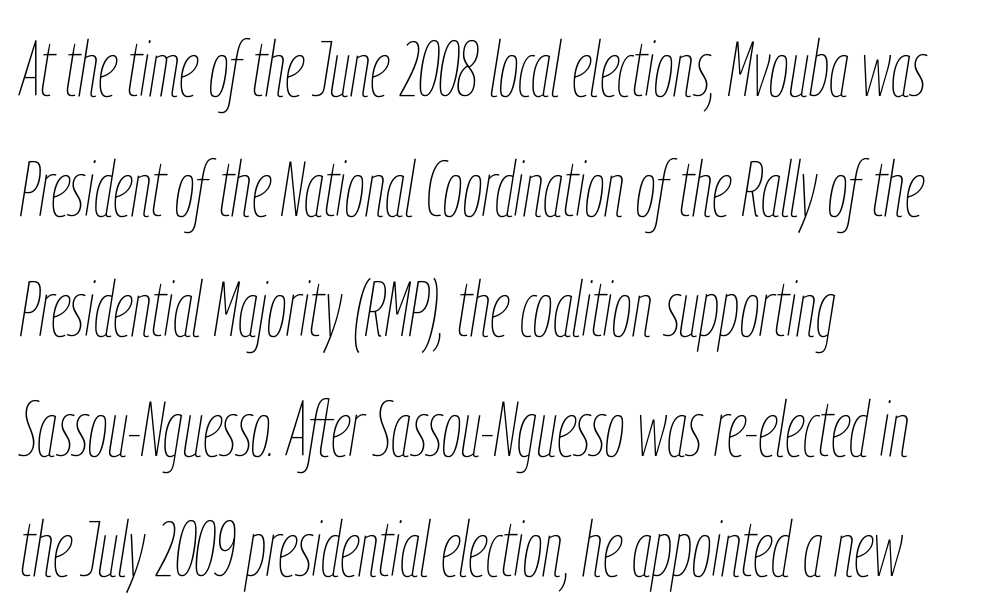
{"italic": "yes", "lean": "right", "slant_degrees": 9, "bold": "no", "weight": "thin", "width": "condensed", "stroke_contrast": "low", "x_height": "medium", "monospaced": "no", "underline": "no", "align": "left", "line_spacing": "normal", "line_spacing_ratio": 1.54, "letter_spacing": "normal", "letter_spacing_em": 0.0, "glyph_px": 78}
